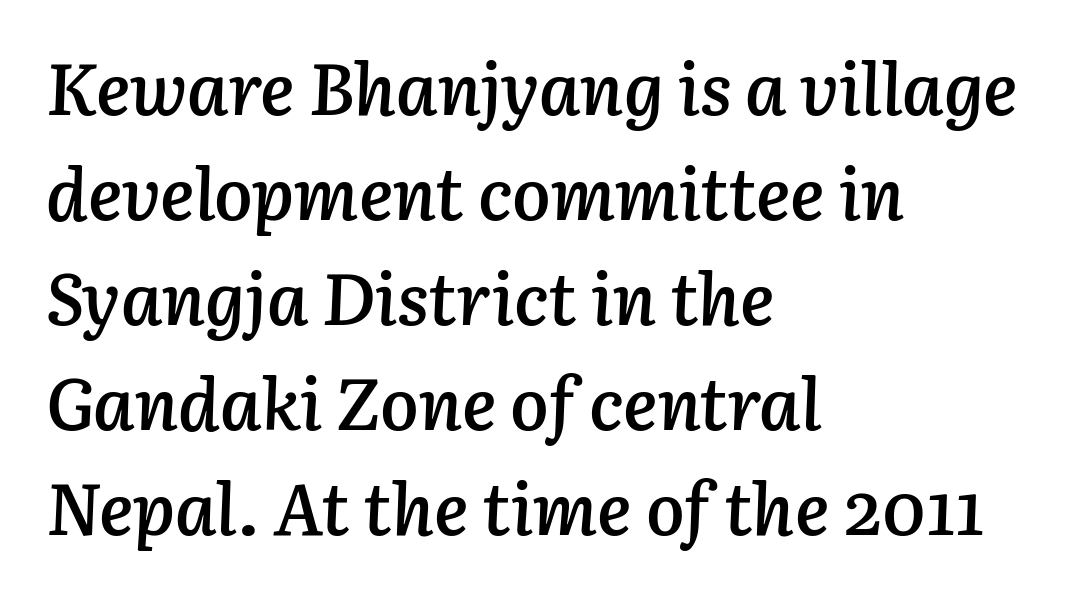
Q: Is the text bold? A: Semi-bold.
Q: Is the text italic (slanted)? A: Yes, it leans right by about 3 degrees.
Q: Is the text underlined? A: No.
Q: How is the paragraph aligned? A: Left-aligned.
Q: Is the spacing between letters normal or unusually wide? A: Normal.
Q: Is the spacing between lines tight, normal or loose? A: Normal.
Q: Width (condensed, normal, or wide)? A: Normal.
Q: Stroke contrast? A: Low.
Q: x-height? A: Medium.
Q: Monospaced? A: No.
